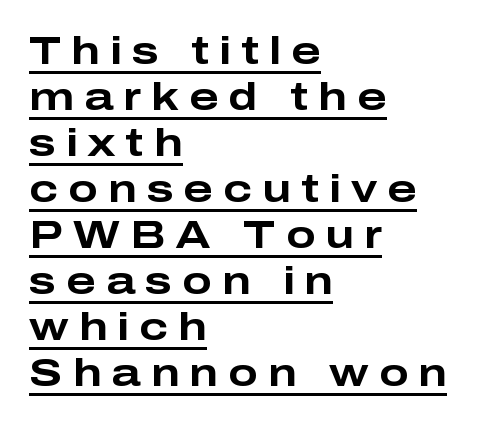
Horizontal alignment here is leftward, the default for most running prose. Look at the tracking — it's clearly loosened, letters drifting apart. No italicization has been applied; the sample stays upright. Varying glyph widths throughout — classic text-font behaviour. In terms of weight, the rendering is a true, heavy bold. You can see a thin bar hugging the bottom of the glyphs.
